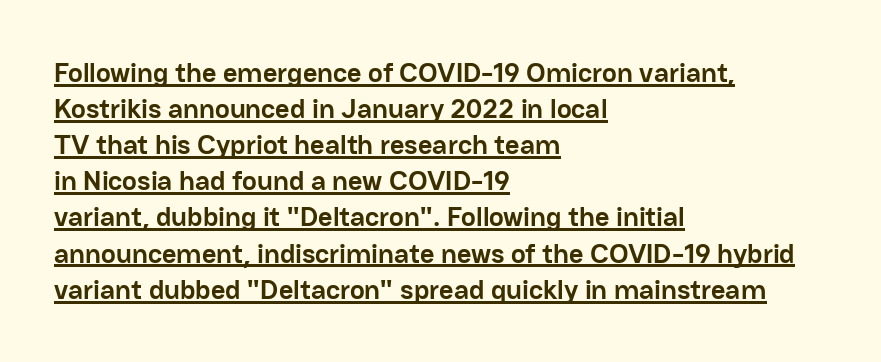
{"serif": "no", "italic": "no", "bold": "yes", "weight": "semibold", "width": "normal", "stroke_contrast": "low", "x_height": "medium", "monospaced": "no", "underline": "yes", "align": "left", "line_spacing": "normal", "line_spacing_ratio": 1.29, "letter_spacing": "normal", "letter_spacing_em": 0.0, "glyph_px": 28}
